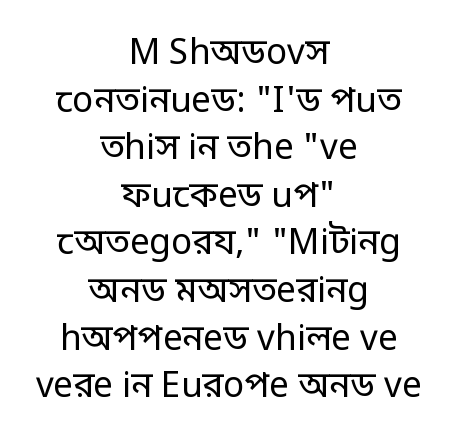
Think of a printed novel: that variable character pitch is what you see here. Serifs: no, the terminals of the letterforms are clean. Letter spacing: default. The block of text has a typical density, with ordinary space between rows. Nope, not italic — everything's standing straight.
